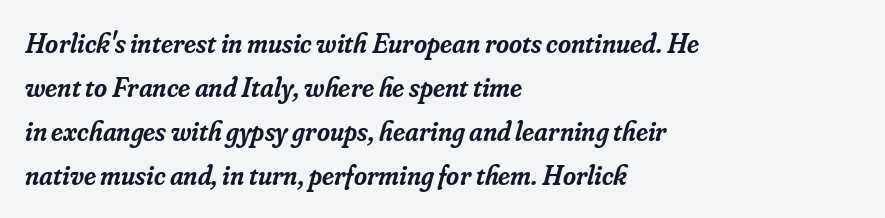
Standard letterfit; no display-style spreading of the glyphs. Varying glyph widths throughout — classic text-font behaviour. This rendering uses left alignment, leaving the right contour irregular. The specimen omits any rule beneath the text block's lines.
